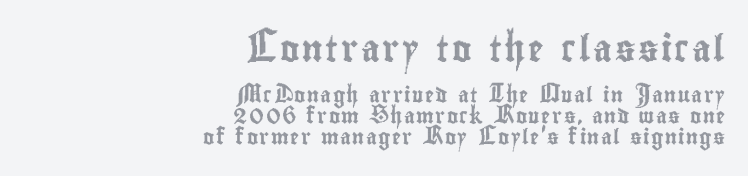
The image shows 26 px text type, upright; set right-aligned, normal line spacing (1.39x), not underlined; the first (top) block is 1.73x larger.
